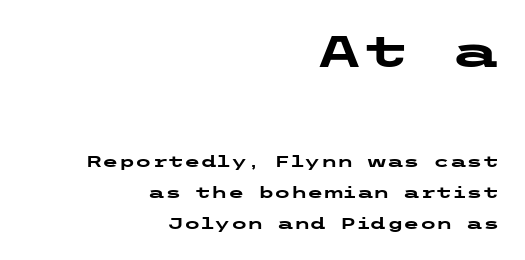
Q: Is the text bold? A: Yes.
Q: Is the text italic (slanted)? A: No, it is upright.
Q: Is the typeface a serif or a sans-serif typeface? A: Sans-serif.
Q: Is the text underlined? A: No.
Q: How is the paragraph aligned? A: Right-aligned.
Q: Is the spacing between letters normal or unusually wide? A: Normal.
Q: Is the spacing between lines tight, normal or loose? A: Loose.
Q: Which block of text is set in a larger size, the first (top) or the second (bottom)? A: The first (top) one.
Q: Width (condensed, normal, or wide)? A: Wide.
Q: Stroke contrast? A: Low.
Q: x-height? A: Medium.
